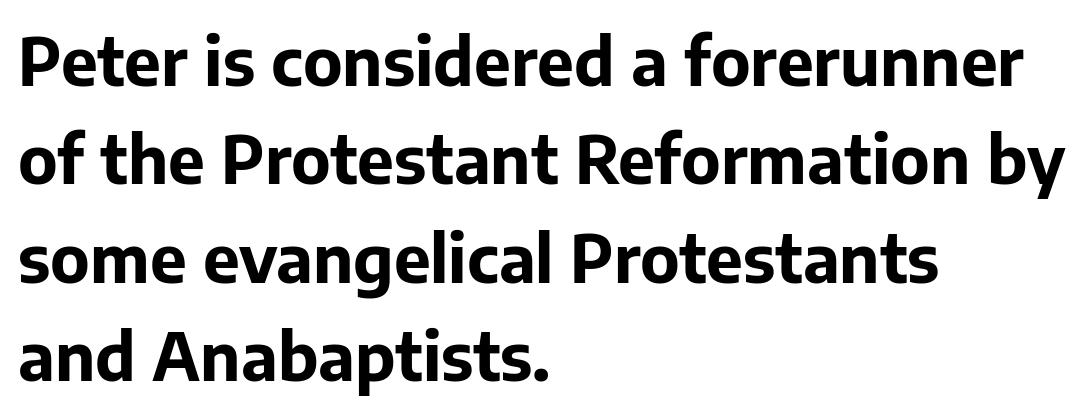
{"serif": "no", "italic": "no", "bold": "yes", "weight": "bold", "width": "normal", "stroke_contrast": "low", "x_height": "medium", "monospaced": "no", "underline": "no", "align": "left", "line_spacing": "normal", "line_spacing_ratio": 1.49, "letter_spacing": "normal", "letter_spacing_em": 0.0, "glyph_px": 66}
